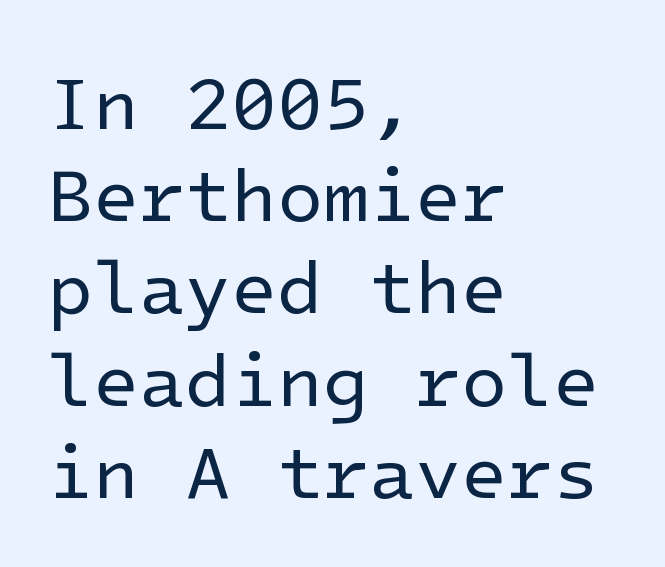
{"serif": "no", "italic": "no", "bold": "no", "weight": "regular", "width": "normal", "stroke_contrast": "low", "x_height": "medium", "underline": "no", "align": "left", "line_spacing_ratio": 1.23, "letter_spacing": "normal", "letter_spacing_em": 0.0, "glyph_px": 75}
